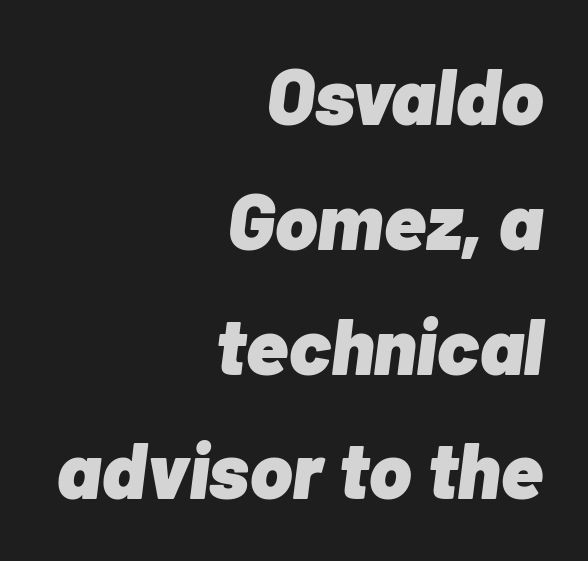
Q: Is the text bold? A: Yes.
Q: Is the text italic (slanted)? A: Yes, it leans right by about 7 degrees.
Q: Is the text underlined? A: No.
Q: How is the paragraph aligned? A: Right-aligned.
Q: Is the spacing between letters normal or unusually wide? A: Normal.
Q: Is the spacing between lines tight, normal or loose? A: Normal.
Q: Width (condensed, normal, or wide)? A: Normal.
Q: Stroke contrast? A: Low.
Q: x-height? A: Medium.
Q: Monospaced? A: No.
